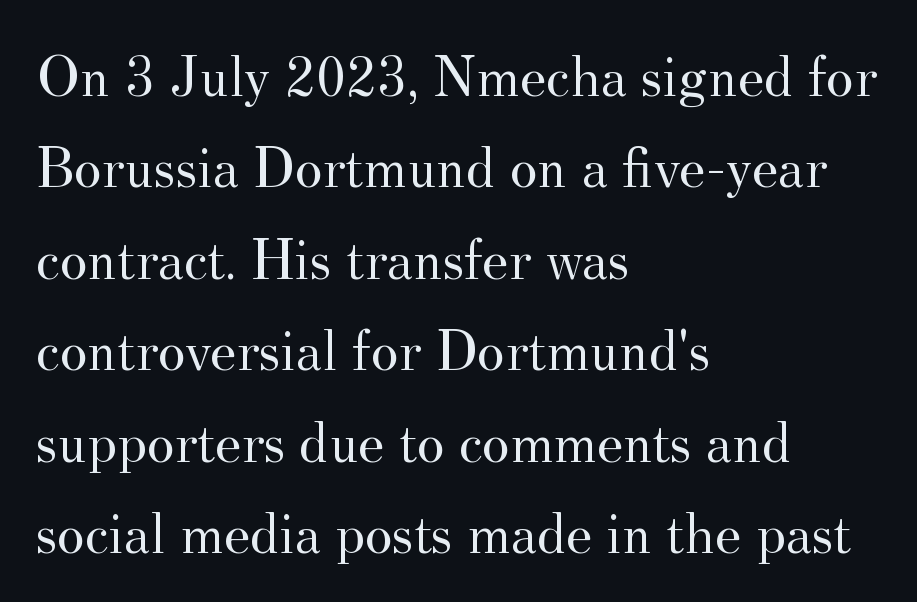
Think of a printed novel: that variable character pitch is what you see here. Each stroke keeps to a modest, everyday thickness or less. This sample uses an upright cut, with every glyph sitting square on the baseline. These lines stack with their left ends in a neat column. Honestly, the row spacing looks completely unremarkable.
